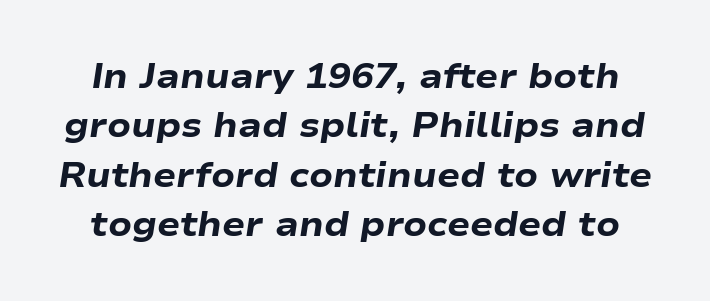
{"italic": "yes", "lean": "right", "slant_degrees": 9, "bold": "yes", "weight": "heavy", "width": "wide", "stroke_contrast": "low", "x_height": "medium", "monospaced": "no", "underline": "no", "line_spacing": "normal", "line_spacing_ratio": 1.45, "letter_spacing": "normal", "letter_spacing_em": 0.0, "glyph_px": 34}
